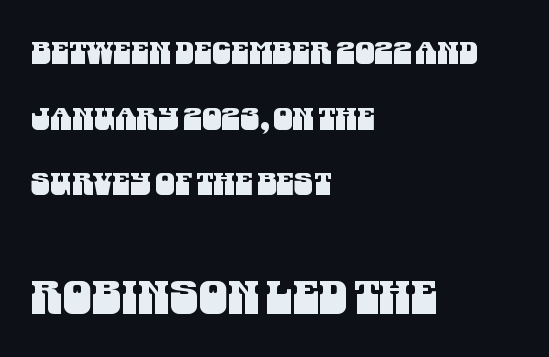
Q: Is the typeface a serif or a sans-serif typeface? A: Sans-serif.
Q: Is the text underlined? A: No.
Q: How is the paragraph aligned? A: Left-aligned.
Q: Is the spacing between letters normal or unusually wide? A: Normal.
Q: Is the spacing between lines tight, normal or loose? A: Loose.
Q: Which block of text is set in a larger size, the first (top) or the second (bottom)? A: The second (bottom) one.
Q: Width (condensed, normal, or wide)? A: Condensed.
Q: Stroke contrast? A: Medium.
Q: x-height? A: Large.
Q: Monospaced? A: No.
